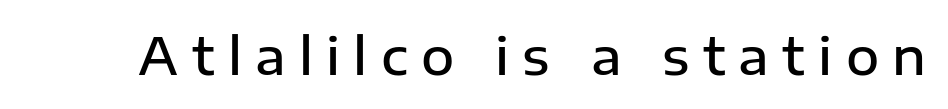
Beneath every word, the page is bare. As a designer I'd log this as weight 600, semibold. The passage shown is typed in a proportional face where columns would drift. Words appear elongated and porous because spacing is wide.
